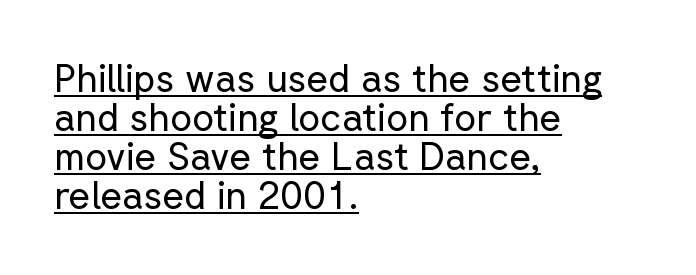
This is roman type, the default non-slanted kind. Each letter keeps its own natural width here, so spacing adapts to shape. There is no visible air inserted between adjacent glyphs. The lines in this sample share a left origin and differ only in where they stop. Honestly, the rows look squashed on top of each other.
